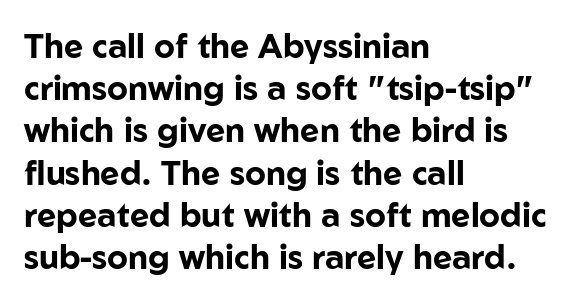
The characters look thick and weighty, a clear bold. The face used here is proportionally spaced, like ordinary book or web type. Posture: straight, roman, zero tilt. Observe the absence of serifs on each vertical stroke in this sample.
